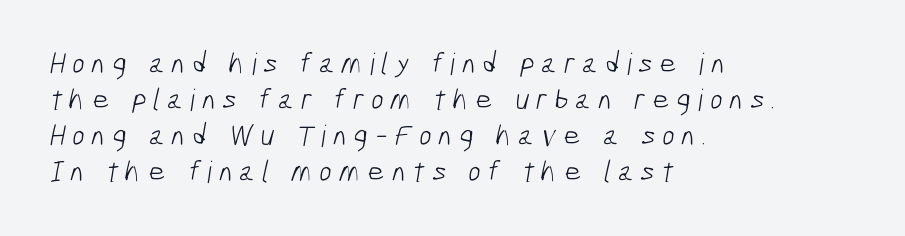
Q: Is the text bold? A: No.
Q: Is the typeface a serif or a sans-serif typeface? A: Sans-serif.
Q: Is the text underlined? A: No.
Q: How is the paragraph aligned? A: Left-aligned.
Q: Is the spacing between letters normal or unusually wide? A: Unusually wide.
Q: Width (condensed, normal, or wide)? A: Condensed.
Q: Stroke contrast? A: Low.
Q: x-height? A: Medium.
Q: Monospaced? A: No.
